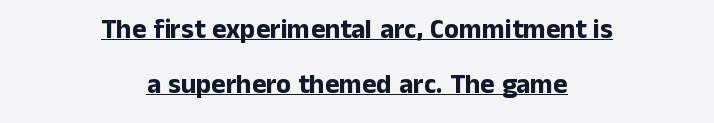
Notice how thick the strokes are: this is what a full bold looks like. Line starts and ends both wander, symmetrically. Does extra space separate the letters? No, they use regular spacing. What's the leading like? Stretched, with rows far apart. Posture: upright roman. Glance below the letters and you will spot a drawn line.
